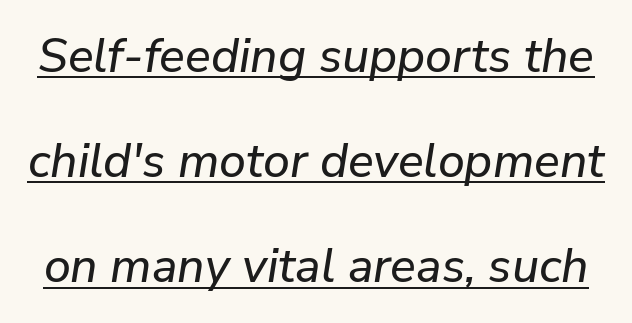
The image shows 48 px text type, italic (leaning right); set loose line spacing (2.19x), normal letter spacing, underlined; low stroke contrast and a medium x-height.
